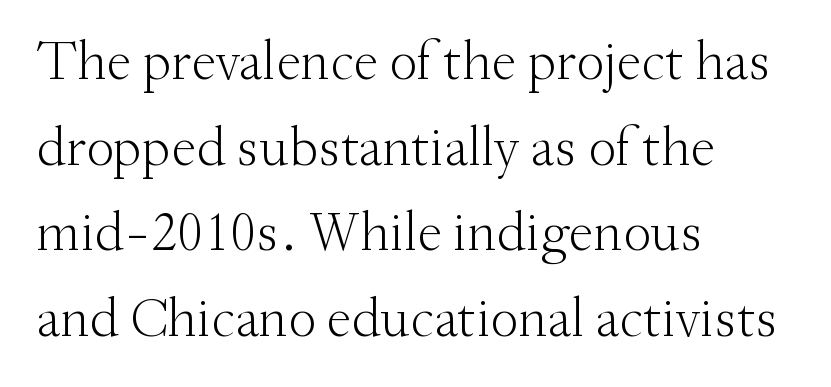
{"serif": "yes", "italic": "no", "bold": "no", "weight": "light", "width": "normal", "stroke_contrast": "medium", "x_height": "small", "monospaced": "no", "underline": "no", "align": "left", "line_spacing": "normal", "line_spacing_ratio": 1.53, "letter_spacing": "normal", "letter_spacing_em": 0.0, "glyph_px": 56}
